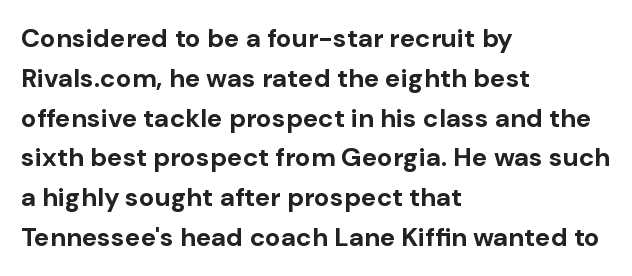
{"italic": "no", "bold": "yes", "underline": "no", "align": "left", "line_spacing": "normal", "line_spacing_ratio": 1.53, "letter_spacing": "normal", "letter_spacing_em": 0.0, "glyph_px": 26}
